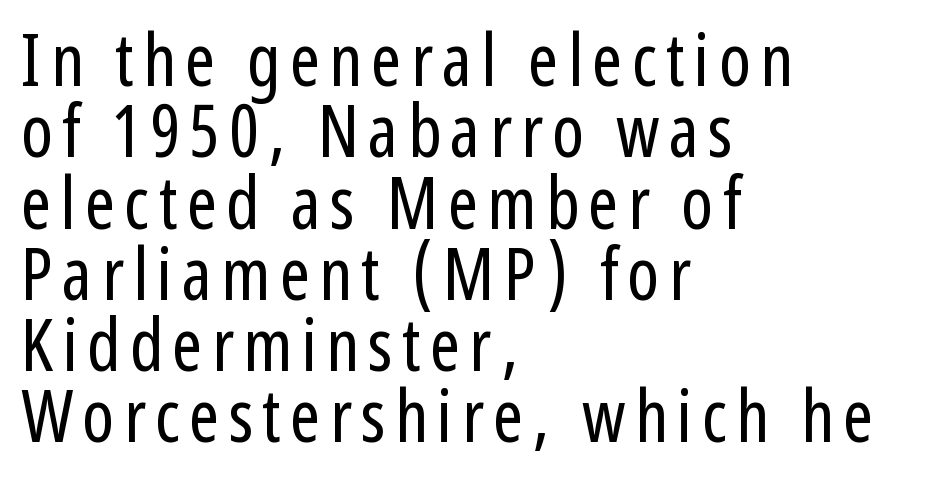
A typesetter would mark this as roman, not italic. The space between consecutive lines is stingy. Summary of weight: not heavy and not bold. Visually the block forms a straight wall on the left and a jagged coastline on the right.
